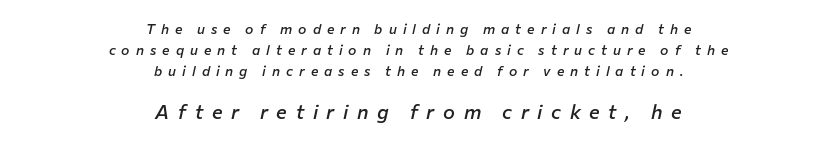
{"italic": "yes", "lean": "right", "slant_degrees": 12, "bold": "semi", "underline": "no", "align": "center", "line_spacing": "normal", "line_spacing_ratio": 1.49, "letter_spacing": "wide", "letter_spacing_em": 0.43, "larger_block": "second", "size_ratio": 1.43, "glyph_px": 20}
